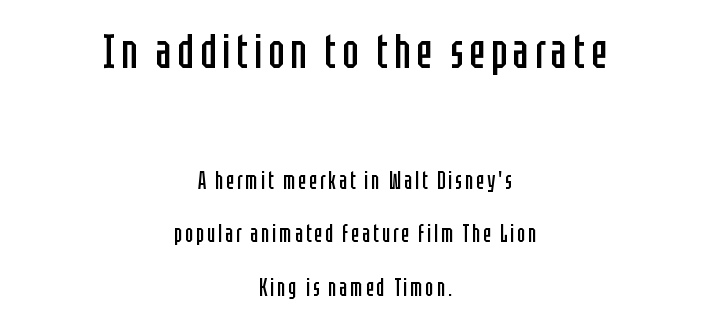
{"serif": "no", "italic": "no", "bold": "no", "weight": "regular", "width": "condensed", "stroke_contrast": "low", "x_height": "large", "monospaced": "no", "underline": "no", "align": "center", "line_spacing": "loose", "line_spacing_ratio": 2.22, "larger_block": "first", "size_ratio": 2.0, "glyph_px": 48}
